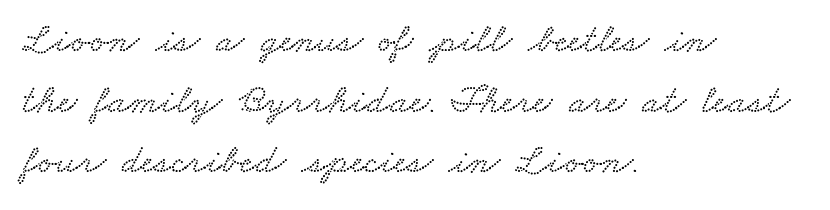
Q: Is the text underlined? A: No.
Q: How is the paragraph aligned? A: Left-aligned.
Q: Is the spacing between letters normal or unusually wide? A: Normal.
Q: Is the spacing between lines tight, normal or loose? A: Normal.
Q: Width (condensed, normal, or wide)? A: Wide.
Q: Stroke contrast? A: Low.
Q: x-height? A: Small.
Q: Monospaced? A: No.
